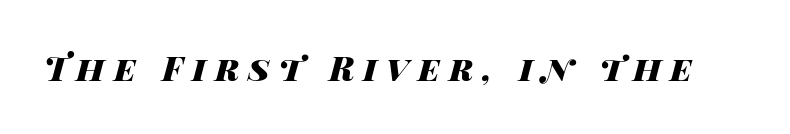
The image shows 34 px heavy, wide type, italic (leaning right); set unusually wide letter spacing (+0.26 em), not underlined; high stroke contrast and a large x-height.
